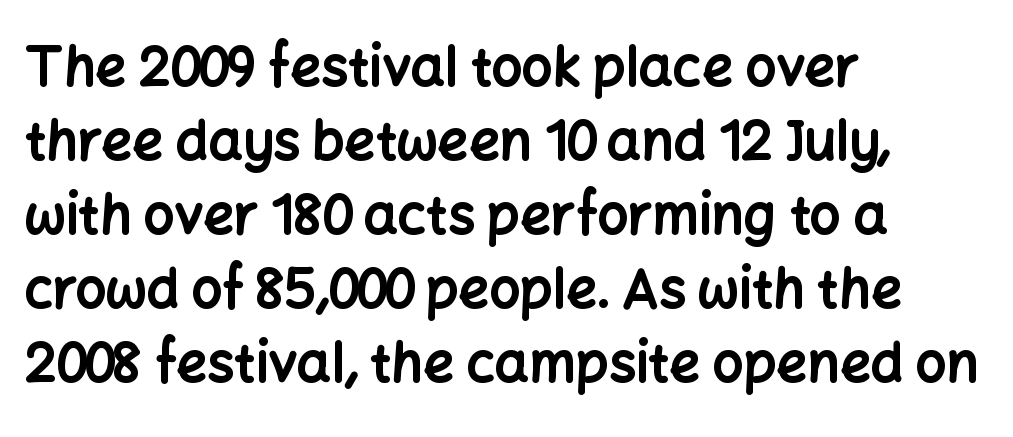
{"serif": "no", "italic": "no", "bold": "yes", "weight": "bold", "width": "normal", "stroke_contrast": "low", "x_height": "medium", "monospaced": "no", "underline": "no", "align": "left", "line_spacing": "normal", "line_spacing_ratio": 1.37, "letter_spacing": "normal", "letter_spacing_em": 0.0, "glyph_px": 54}
